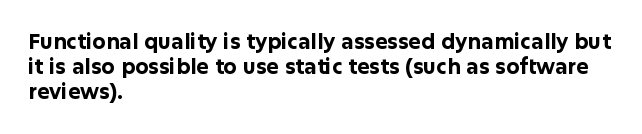
Q: Is the text bold? A: Yes.
Q: Is the text italic (slanted)? A: No, it is upright.
Q: Is the text underlined? A: No.
Q: How is the paragraph aligned? A: Left-aligned.
Q: Is the spacing between letters normal or unusually wide? A: Normal.
